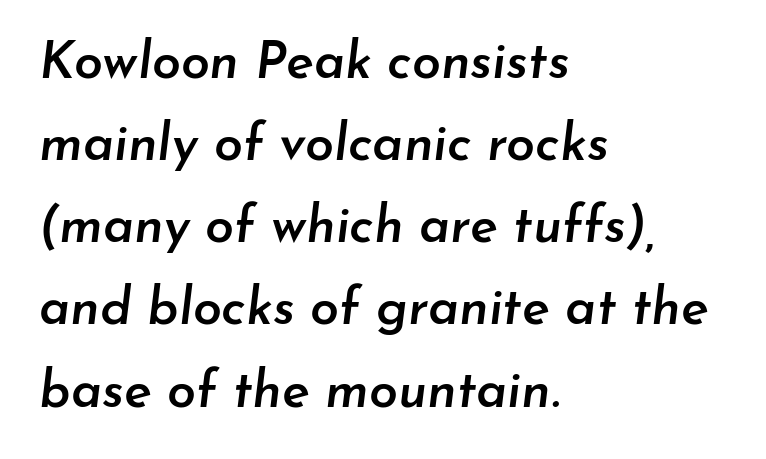
{"italic": "yes", "lean": "right", "slant_degrees": 7, "bold": "semi", "weight": "semibold", "width": "normal", "stroke_contrast": "low", "x_height": "small", "monospaced": "no", "underline": "no", "align": "left", "line_spacing": "normal", "line_spacing_ratio": 1.58, "letter_spacing": "normal", "letter_spacing_em": 0.0, "glyph_px": 52}
